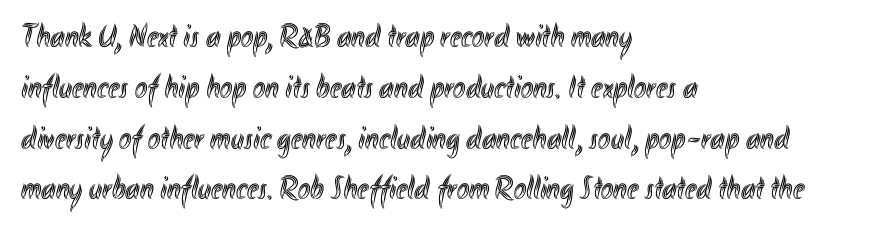
Q: Is the text italic (slanted)? A: Yes.
Q: Is the text underlined? A: No.
Q: How is the paragraph aligned? A: Left-aligned.
Q: Is the spacing between letters normal or unusually wide? A: Normal.
Q: Is the spacing between lines tight, normal or loose? A: Normal.
Q: Width (condensed, normal, or wide)? A: Condensed.
Q: x-height? A: Small.
Q: Monospaced? A: No.
